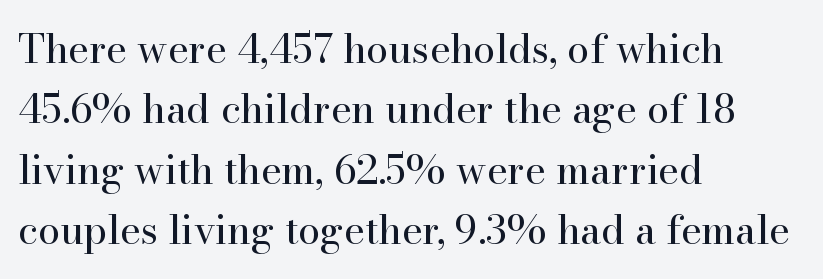
Q: Is the text bold? A: No.
Q: Is the text italic (slanted)? A: No, it is upright.
Q: Is the typeface a serif or a sans-serif typeface? A: Serif.
Q: Is the text underlined? A: No.
Q: How is the paragraph aligned? A: Left-aligned.
Q: Is the spacing between letters normal or unusually wide? A: Normal.
Q: Is the spacing between lines tight, normal or loose? A: Normal.
Q: Width (condensed, normal, or wide)? A: Normal.
Q: Stroke contrast? A: High.
Q: x-height? A: Small.
Q: Monospaced? A: No.
